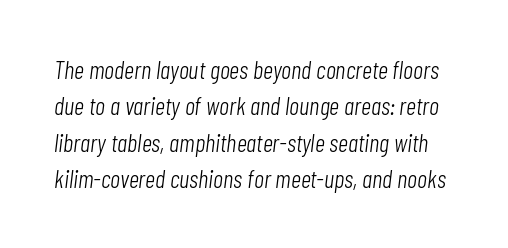
Q: Is the text bold? A: No.
Q: Is the text italic (slanted)? A: Yes, it leans right by about 7 degrees.
Q: Is the text underlined? A: No.
Q: Is the spacing between letters normal or unusually wide? A: Normal.
Q: Is the spacing between lines tight, normal or loose? A: Normal.
